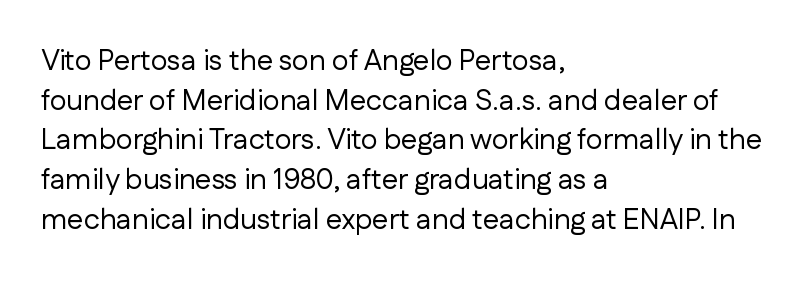
{"serif": "no", "italic": "no", "bold": "no", "weight": "regular", "width": "normal", "stroke_contrast": "low", "x_height": "medium", "monospaced": "no", "underline": "no", "align": "left", "line_spacing": "normal", "line_spacing_ratio": 1.37, "letter_spacing": "normal", "letter_spacing_em": 0.0, "glyph_px": 29}
